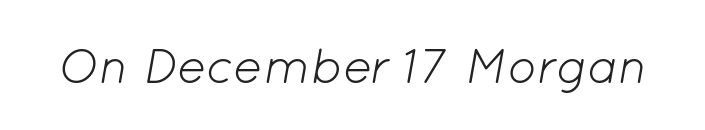
The image shows 49 px light type, italic (leaning right); set normal letter spacing, not underlined; low stroke contrast and a medium x-height.
